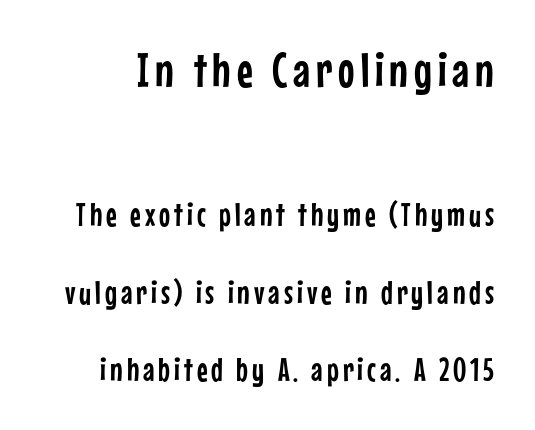
Q: Is the text italic (slanted)? A: No, it is upright.
Q: Is the typeface a serif or a sans-serif typeface? A: Sans-serif.
Q: Is the text underlined? A: No.
Q: Is the spacing between lines tight, normal or loose? A: Loose.
Q: Which block of text is set in a larger size, the first (top) or the second (bottom)? A: The first (top) one.
Q: Width (condensed, normal, or wide)? A: Condensed.
Q: Stroke contrast? A: Low.
Q: x-height? A: Medium.
Q: Monospaced? A: No.
